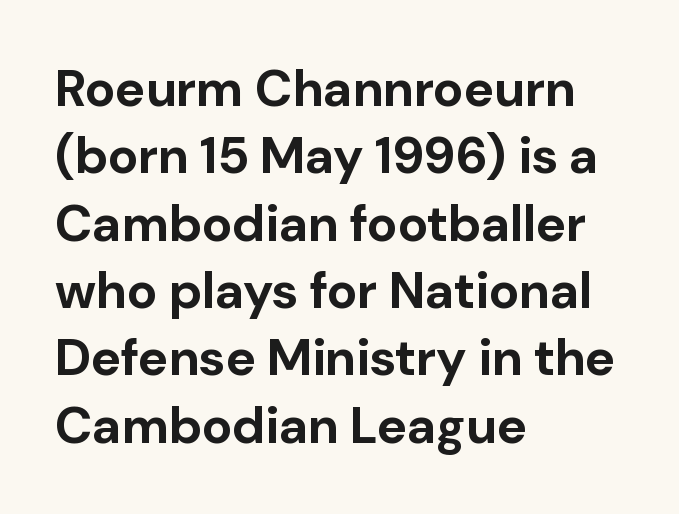
The zone under the glyphs is completely vacant. Vertical spacing — default. Think of a printed novel: that variable character pitch is what you see here. The passage is arranged the way most books set body copy — flush left. Classification — sans serif.
